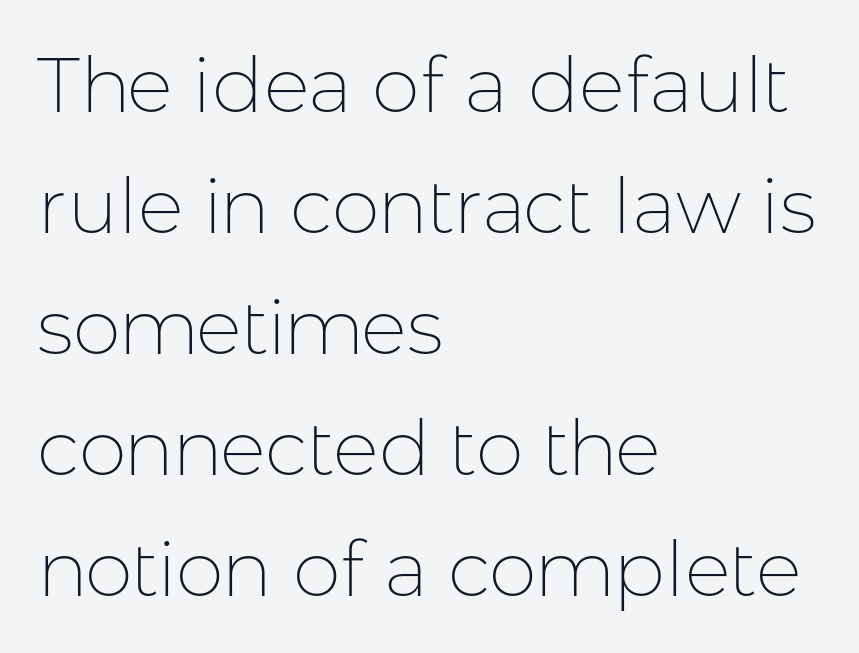
{"serif": "no", "italic": "no", "bold": "no", "weight": "thin", "width": "normal", "stroke_contrast": "low", "x_height": "medium", "monospaced": "no", "underline": "no", "align": "left", "line_spacing": "normal", "line_spacing_ratio": 1.57, "letter_spacing": "normal", "letter_spacing_em": 0.0, "glyph_px": 77}
